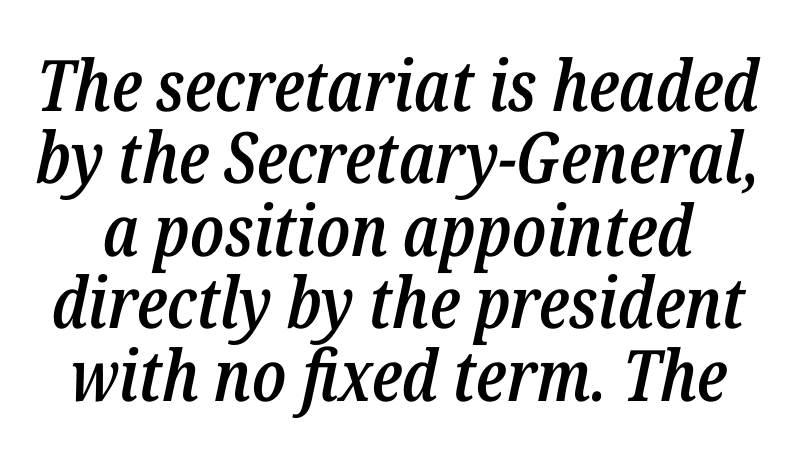
The image shows 71 px semibold, condensed type, italic (leaning right); set tight line spacing (1.02x), normal letter spacing, not underlined; low stroke contrast and a medium x-height.
